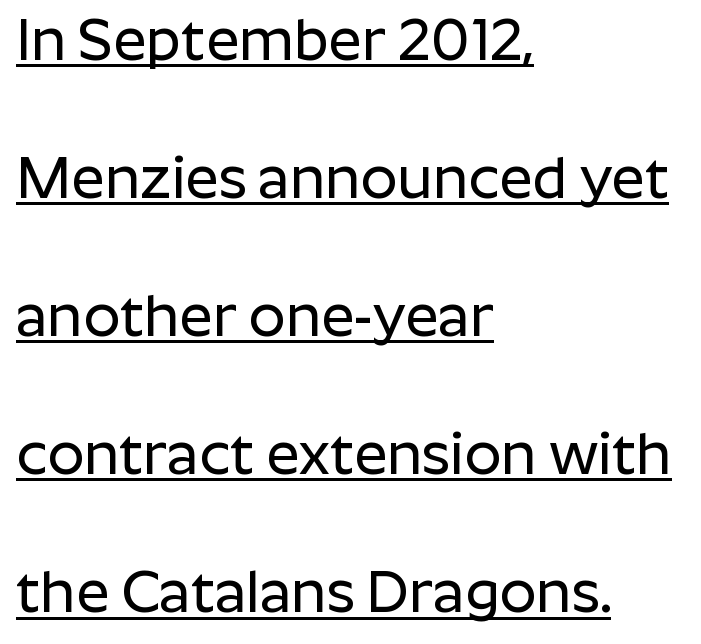
Q: Is the text italic (slanted)? A: No, it is upright.
Q: Is the typeface a serif or a sans-serif typeface? A: Sans-serif.
Q: Is the text underlined? A: Yes.
Q: How is the paragraph aligned? A: Left-aligned.
Q: Is the spacing between letters normal or unusually wide? A: Normal.
Q: Is the spacing between lines tight, normal or loose? A: Loose.
Q: Width (condensed, normal, or wide)? A: Normal.
Q: Stroke contrast? A: Low.
Q: x-height? A: Medium.
Q: Monospaced? A: No.
